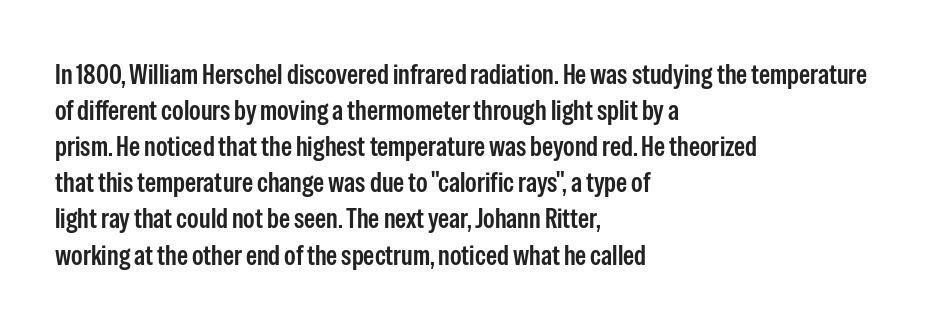
{"serif": "no", "italic": "no", "width": "condensed", "stroke_contrast": "low", "x_height": "medium", "monospaced": "no", "underline": "no", "align": "left", "line_spacing": "normal", "line_spacing_ratio": 1.29, "letter_spacing": "normal", "letter_spacing_em": 0.0, "glyph_px": 28}
